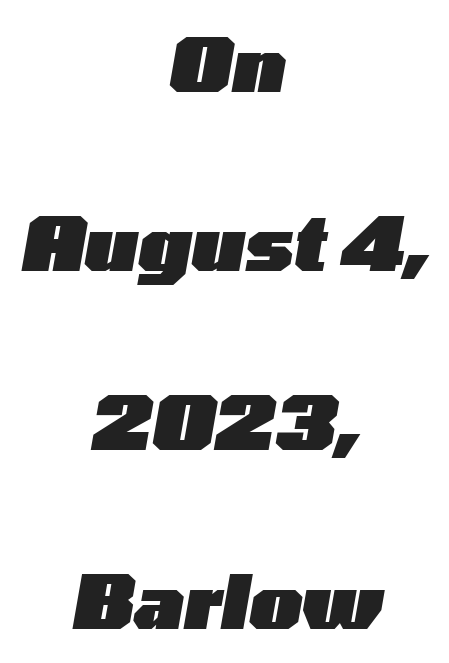
Underlining? Definitely not there. The letters are bold, with thick, heavy strokes. Regarding leading, the lines here are spaced well apart. You could not count columns in this text — the font is proportionally spaced.
